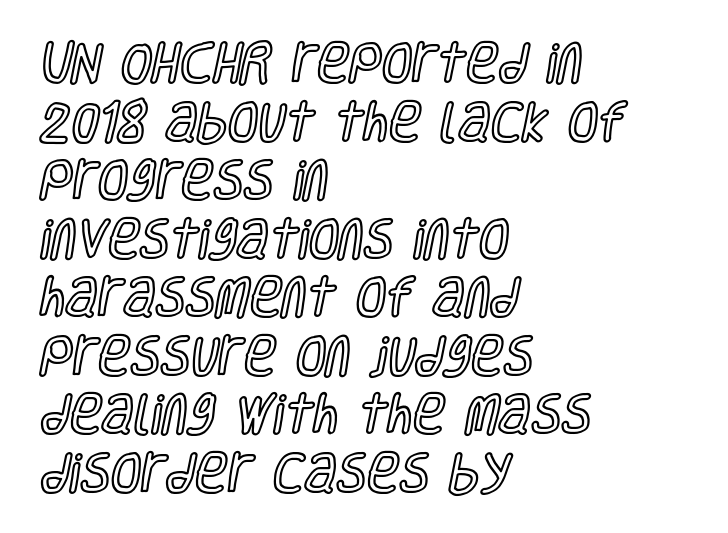
Q: Is the text italic (slanted)? A: Yes.
Q: Is the text underlined? A: No.
Q: How is the paragraph aligned? A: Left-aligned.
Q: Is the spacing between letters normal or unusually wide? A: Normal.
Q: Is the spacing between lines tight, normal or loose? A: Normal.
Q: Width (condensed, normal, or wide)? A: Condensed.
Q: x-height? A: Large.
Q: Monospaced? A: No.
